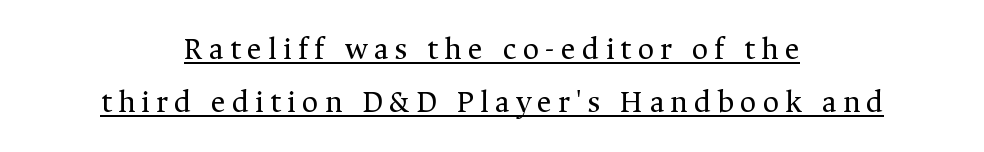
Reading down the column, the eye jumps a familiar distance to each next line. Does the type have serifs? Yes, each stem ends in a small foot. This reads as an unemphasized weight, regular at the heaviest. Varying glyph widths throughout — classic text-font behaviour. Posture: straight, roman, zero tilt. Glance below the letters and you will spot a drawn line.
